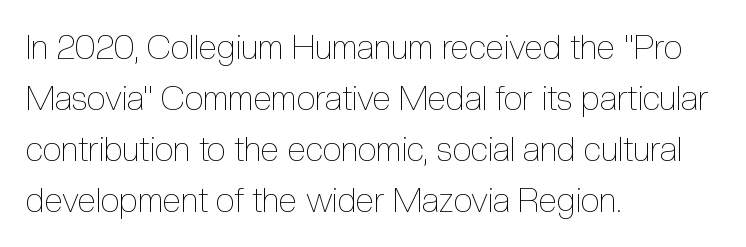
Left-aligned paragraph, ragged on the right. This is not heavy type; no bold has been used. The strip under each line holds only bare page. Here the designer chose a conventional face with non-uniform glyph widths.
